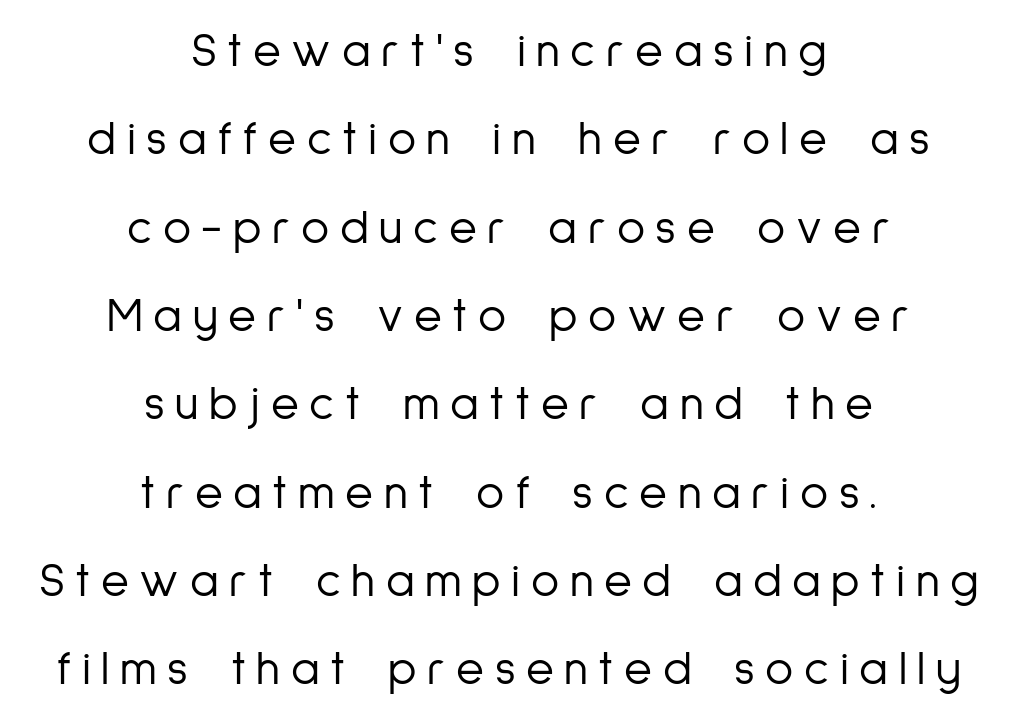
Ascenders rise straight up at ninety degrees. Are there feet on the stems? There aren't — it's a sans. Spacing verdict: proportional, widths tailored to each character. Each stroke keeps to a modest, everyday thickness or less. A typesetter would call this heavily tracked-out type.
